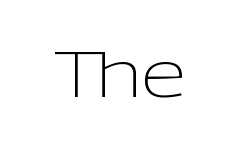
{"serif": "no", "italic": "no", "bold": "no", "weight": "light", "width": "normal", "stroke_contrast": "low", "x_height": "medium", "monospaced": "no", "underline": "no", "letter_spacing": "normal", "letter_spacing_em": 0.0, "glyph_px": 65}
